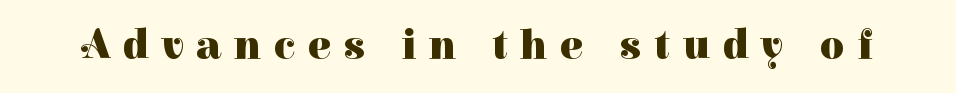
Q: Is the text bold? A: Yes.
Q: Is the text italic (slanted)? A: No, it is upright.
Q: Is the typeface a serif or a sans-serif typeface? A: Serif.
Q: Is the text underlined? A: No.
Q: Is the spacing between letters normal or unusually wide? A: Unusually wide.
Q: Width (condensed, normal, or wide)? A: Normal.
Q: Stroke contrast? A: High.
Q: x-height? A: Medium.
Q: Monospaced? A: No.
